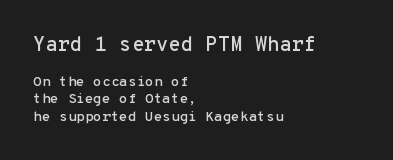
The image shows 20 px text type, upright; set left-aligned, line spacing 1.22x, normal letter spacing, not underlined; the first (top) block is 1.43x larger.
